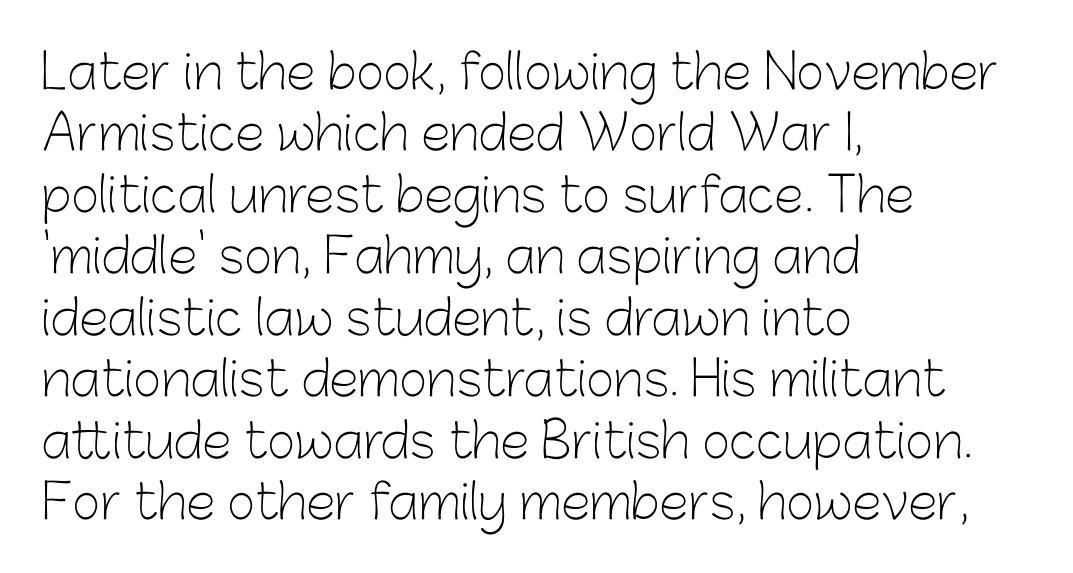
{"serif": "no", "italic": "no", "bold": "no", "weight": "light", "width": "normal", "stroke_contrast": "low", "x_height": "medium", "monospaced": "no", "underline": "no", "align": "left", "line_spacing": "normal", "line_spacing_ratio": 1.28, "letter_spacing": "normal", "letter_spacing_em": 0.0, "glyph_px": 48}
